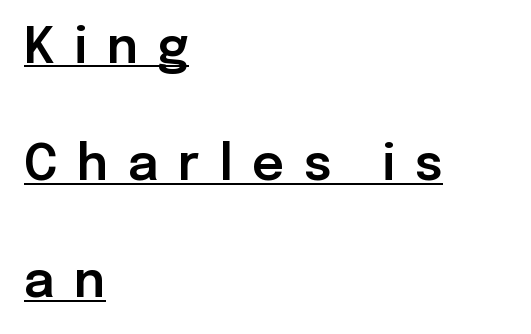
Q: Is the text italic (slanted)? A: No, it is upright.
Q: Is the typeface a serif or a sans-serif typeface? A: Sans-serif.
Q: Is the text underlined? A: Yes.
Q: How is the paragraph aligned? A: Left-aligned.
Q: Is the spacing between letters normal or unusually wide? A: Unusually wide.
Q: Is the spacing between lines tight, normal or loose? A: Loose.
Q: Width (condensed, normal, or wide)? A: Normal.
Q: Stroke contrast? A: Low.
Q: x-height? A: Medium.
Q: Monospaced? A: No.
